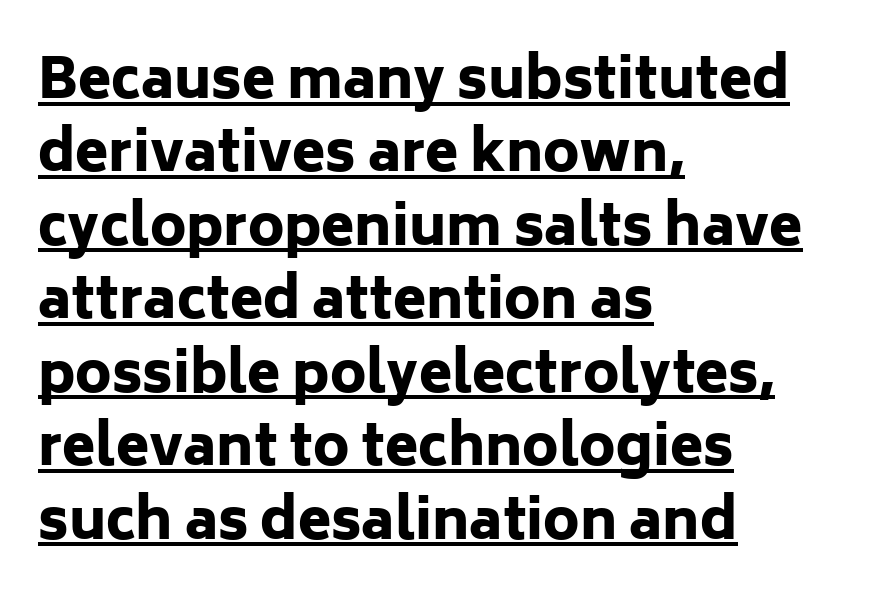
Q: Is the text bold? A: Yes.
Q: Is the text italic (slanted)? A: No, it is upright.
Q: Is the typeface a serif or a sans-serif typeface? A: Sans-serif.
Q: Is the text underlined? A: Yes.
Q: How is the paragraph aligned? A: Left-aligned.
Q: Is the spacing between letters normal or unusually wide? A: Normal.
Q: Is the spacing between lines tight, normal or loose? A: Normal.
Q: Width (condensed, normal, or wide)? A: Normal.
Q: Stroke contrast? A: Low.
Q: x-height? A: Medium.
Q: Monospaced? A: No.
